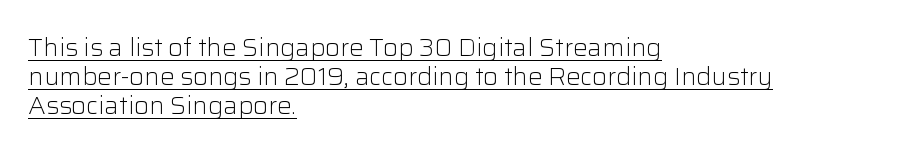
The type sits square on the baseline with zero lean. Nothing heavy about these letters — not bold at all. Notice how the passage keeps a crisp vertical edge on the left only. This rendering features underlined lettering.
